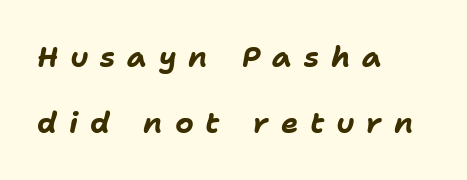
Q: Is the text bold? A: Yes.
Q: Is the text italic (slanted)? A: Yes, it leans right by about 11 degrees.
Q: Is the text underlined? A: No.
Q: How is the paragraph aligned? A: Left-aligned.
Q: Is the spacing between letters normal or unusually wide? A: Unusually wide.
Q: Is the spacing between lines tight, normal or loose? A: Loose.
Q: Width (condensed, normal, or wide)? A: Normal.
Q: Stroke contrast? A: Low.
Q: x-height? A: Medium.
Q: Monospaced? A: No.
